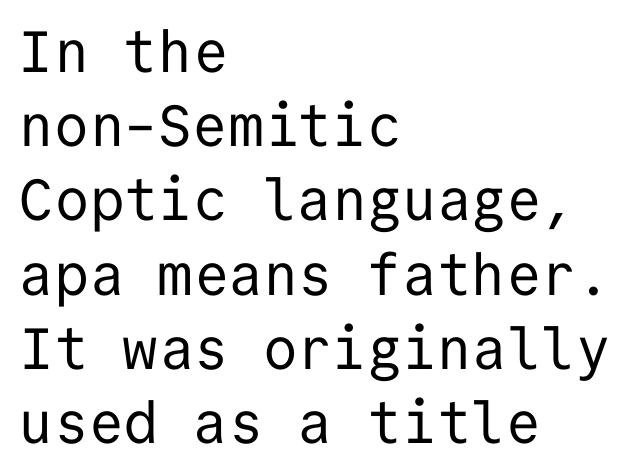
{"serif": "no", "italic": "no", "bold": "no", "weight": "regular", "width": "normal", "stroke_contrast": "low", "x_height": "medium", "monospaced": "yes", "underline": "no", "align": "left", "line_spacing": "normal", "line_spacing_ratio": 1.28, "letter_spacing": "normal", "letter_spacing_em": 0.0, "glyph_px": 58}
